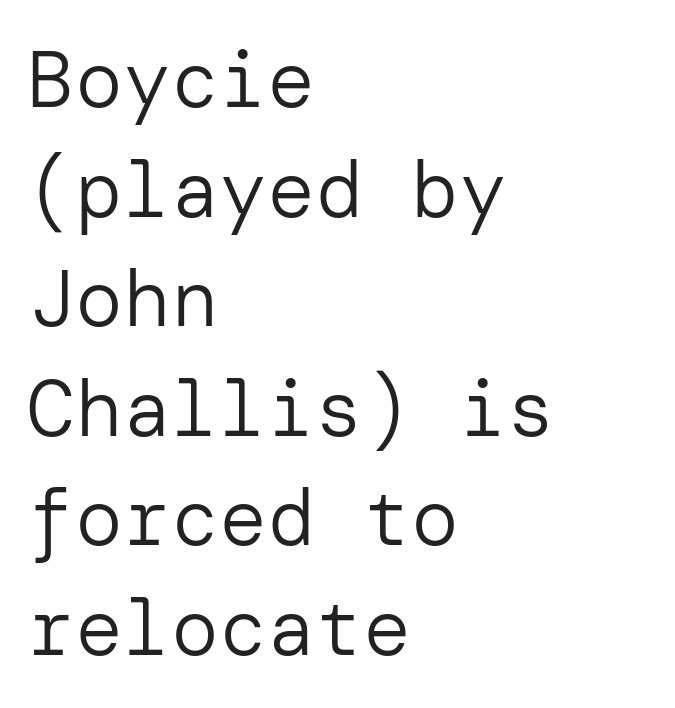
The image shows 80 px regular-weight sans-serif type, upright; set left-aligned, normal line spacing (1.37x), normal letter spacing, not underlined; low stroke contrast and a medium x-height.
